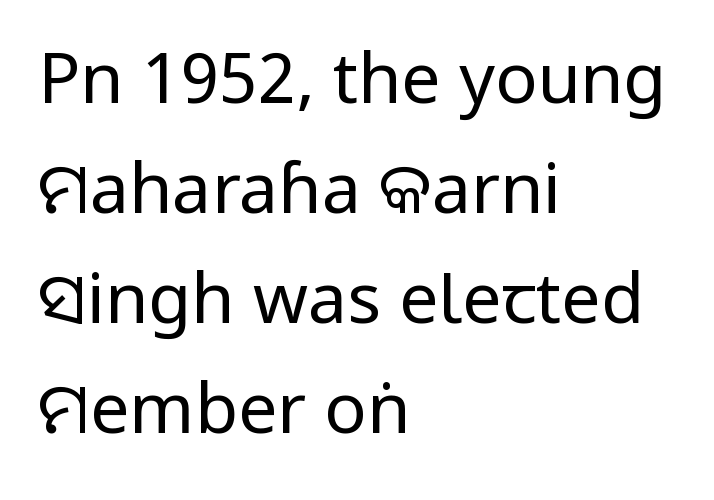
The image shows 70 px regular-weight, condensed sans-serif type, upright; set left-aligned, normal line spacing (1.57x), normal letter spacing, not underlined; low stroke contrast and a large x-height.
